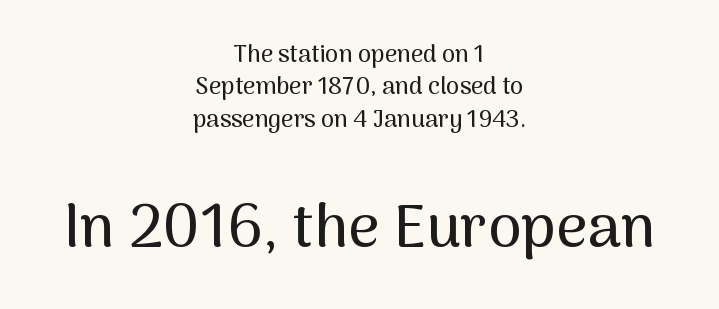
{"serif": "no", "italic": "no", "width": "normal", "stroke_contrast": "medium", "x_height": "medium", "monospaced": "no", "underline": "no", "align": "center", "line_spacing": "normal", "line_spacing_ratio": 1.35, "letter_spacing": "normal", "letter_spacing_em": 0.0, "larger_block": "second", "size_ratio": 2.54, "glyph_px": 61}
